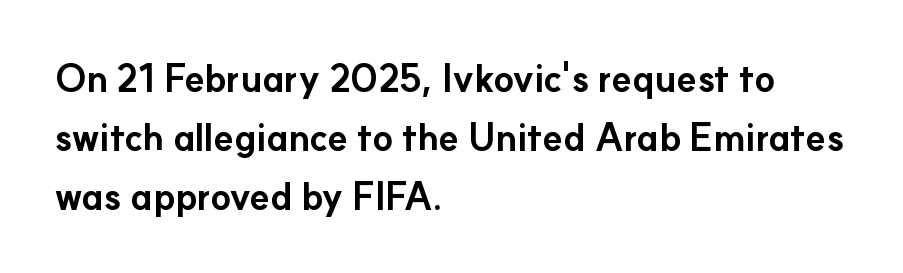
Short note: letters normally spaced. Quick note: not italic, upright. Is there much room between lines? A standard amount, neither cramped nor airy. Here the designer chose a conventional face with non-uniform glyph widths. You can tell from the bare stems that sans-serif type was used.
